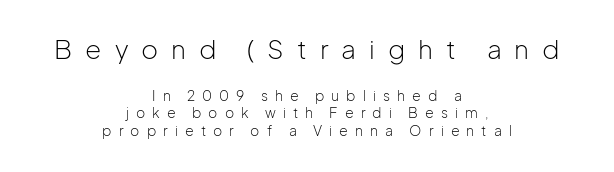
Line starts and ends both wander, symmetrically. The type sits square on the baseline with zero lean. Unbolded letterforms with no extra heft. Beneath every word, the page is bare. The designer left line spacing at the default.
